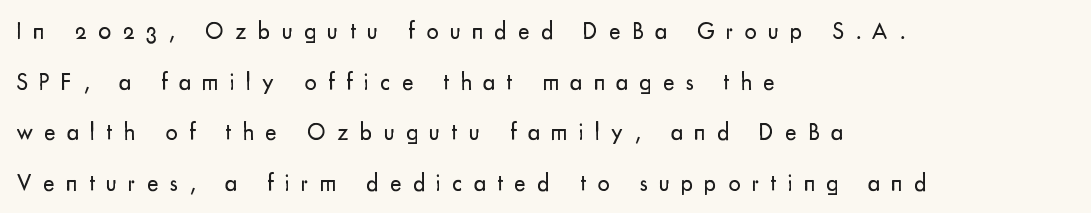
{"italic": "no", "bold": "no", "underline": "no", "align": "left", "line_spacing": "loose", "line_spacing_ratio": 2.11, "letter_spacing": "wide", "letter_spacing_em": 0.47, "glyph_px": 24}
